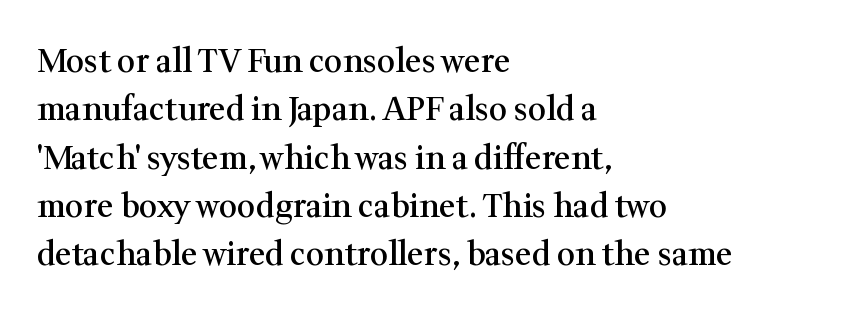
The image shows 32 px semibold serif type, upright; set left-aligned, normal line spacing (1.51x), normal letter spacing, not underlined; medium stroke contrast and a medium x-height.
